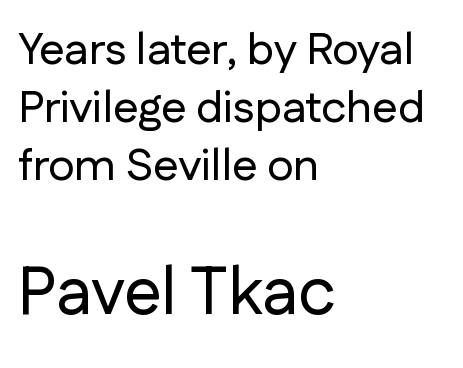
The image shows 67 px sans-serif type, upright; set left-aligned, normal line spacing (1.29x), normal letter spacing, not underlined; the second (bottom) block is 1.49x larger; low stroke contrast and a medium x-height.
